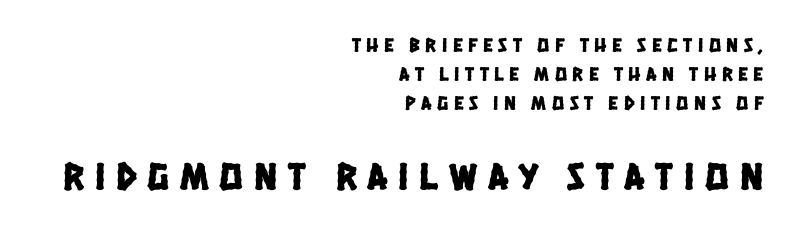
Q: Is the typeface a serif or a sans-serif typeface? A: Sans-serif.
Q: Is the text underlined? A: No.
Q: How is the paragraph aligned? A: Right-aligned.
Q: Is the spacing between letters normal or unusually wide? A: Unusually wide.
Q: Is the spacing between lines tight, normal or loose? A: Normal.
Q: Which block of text is set in a larger size, the first (top) or the second (bottom)? A: The second (bottom) one.
Q: Width (condensed, normal, or wide)? A: Condensed.
Q: Stroke contrast? A: Low.
Q: x-height? A: Large.
Q: Monospaced? A: No.
